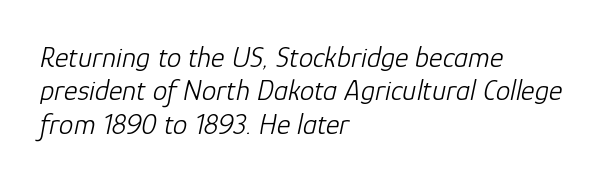
The image shows 29 px light type, italic (leaning right); set left-aligned, tight line spacing (1.15x), normal letter spacing, not underlined; low stroke contrast and a medium x-height.
